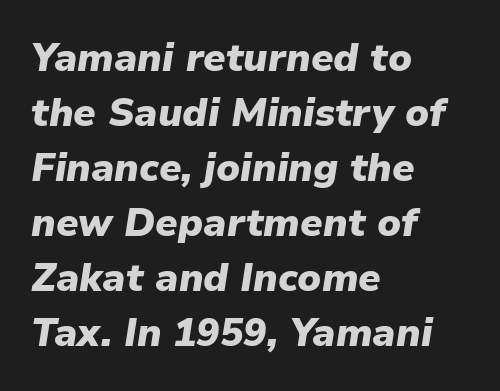
The compositor pushed each line to the left boundary. Looking at the ascenders, they clearly lean. Spacing verdict: proportional, widths tailored to each character. Evenly set lines give the paragraph a standard silhouette. The passage shown is not underscored anywhere.
